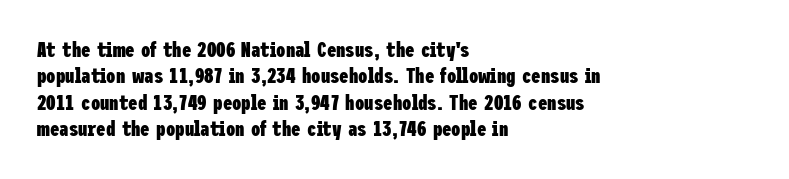
The image shows 21 px bold type, upright; set left-aligned, normal line spacing (1.26x), normal letter spacing, not underlined.
